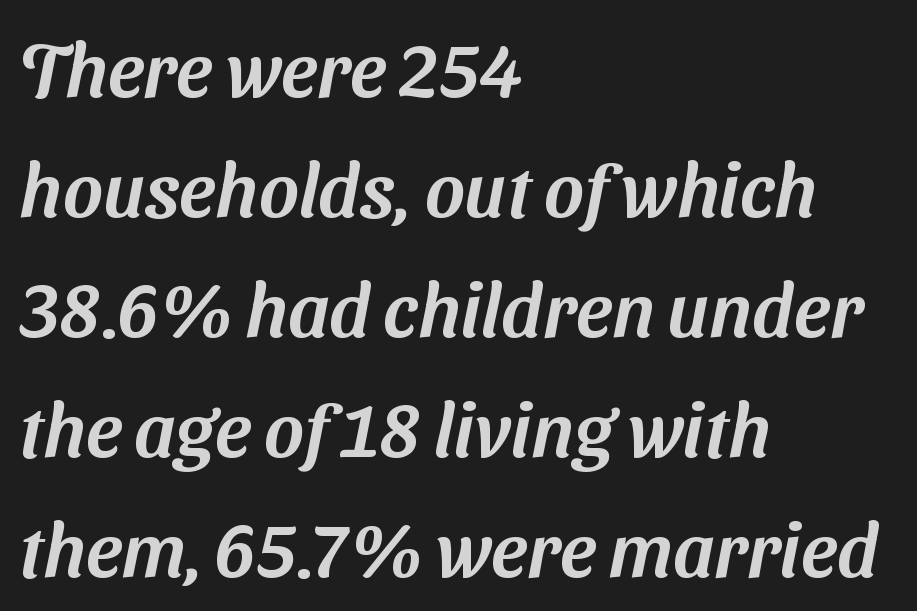
Regarding serifs, this sample does without them. Does the copy run flush right? No — it runs flush left. The designer left line spacing at the default. Is the letter spacing exaggerated? No — it looks like the ordinary default. Honestly, there is no underline to notice here at all.
